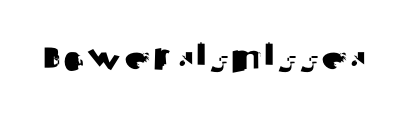
Q: Is the text italic (slanted)? A: No, it is upright.
Q: Is the typeface a serif or a sans-serif typeface? A: Sans-serif.
Q: Is the text underlined? A: No.
Q: Is the spacing between letters normal or unusually wide? A: Normal.
Q: Width (condensed, normal, or wide)? A: Normal.
Q: Stroke contrast? A: Medium.
Q: x-height? A: Small.
Q: Monospaced? A: No.
